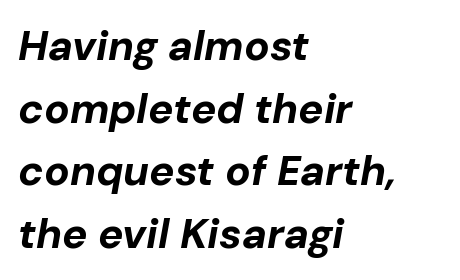
The image shows 42 px bold type, italic (leaning right); set left-aligned, normal line spacing (1.49x), normal letter spacing, not underlined; low stroke contrast and a medium x-height.
